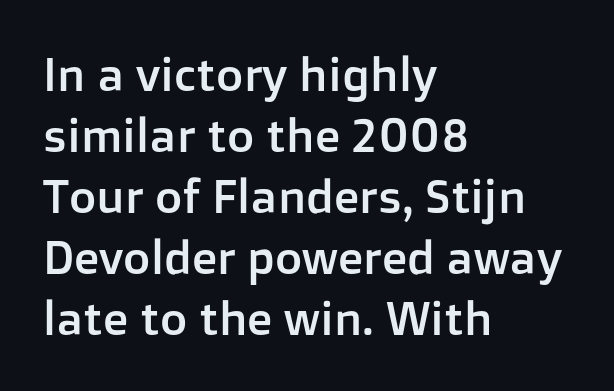
Q: Is the text italic (slanted)? A: No, it is upright.
Q: Is the typeface a serif or a sans-serif typeface? A: Sans-serif.
Q: Is the text underlined? A: No.
Q: How is the paragraph aligned? A: Left-aligned.
Q: Is the spacing between letters normal or unusually wide? A: Normal.
Q: Is the spacing between lines tight, normal or loose? A: Normal.
Q: Width (condensed, normal, or wide)? A: Normal.
Q: Stroke contrast? A: Low.
Q: x-height? A: Medium.
Q: Monospaced? A: No.
